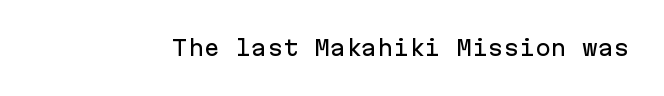
Every character sits straight up, as roman type does. The string is rendered with underlining switched off. Students, note that the glyphs here touch the page at normal intervals.
